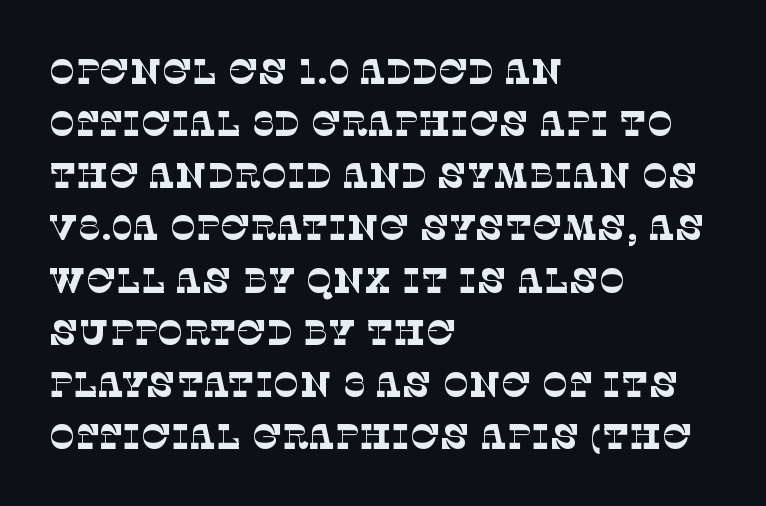
The image shows 35 px thin serif type; set left-aligned, normal line spacing (1.49x), normal letter spacing, not underlined; low stroke contrast and a large x-height.
